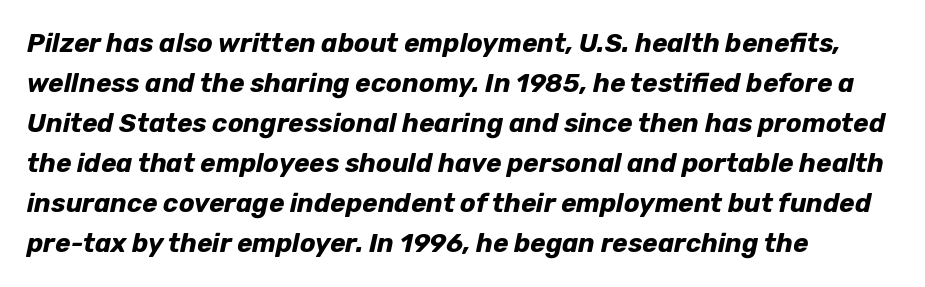
{"italic": "yes", "lean": "right", "slant_degrees": 12, "bold": "yes", "underline": "no", "align": "left", "line_spacing": "normal", "line_spacing_ratio": 1.54, "letter_spacing": "normal", "letter_spacing_em": 0.0, "glyph_px": 26}
